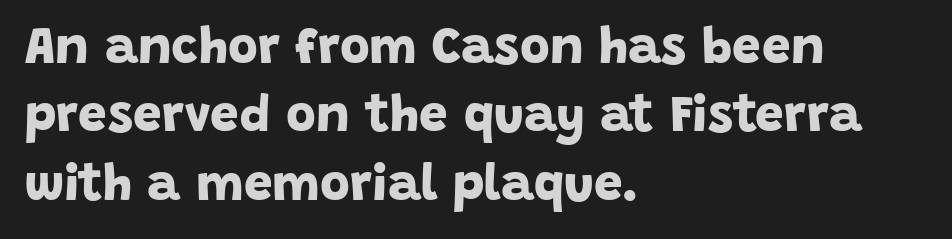
What kind of face is this? One without serifs — a sans. Character widths vary here, with narrow letters taking less room than wide ones. In CSS terms this would be text-align: left. The passage shown has conventional tracking throughout. Descender tails drop into unmarked territory. Typographic density is high because the face is bold.
